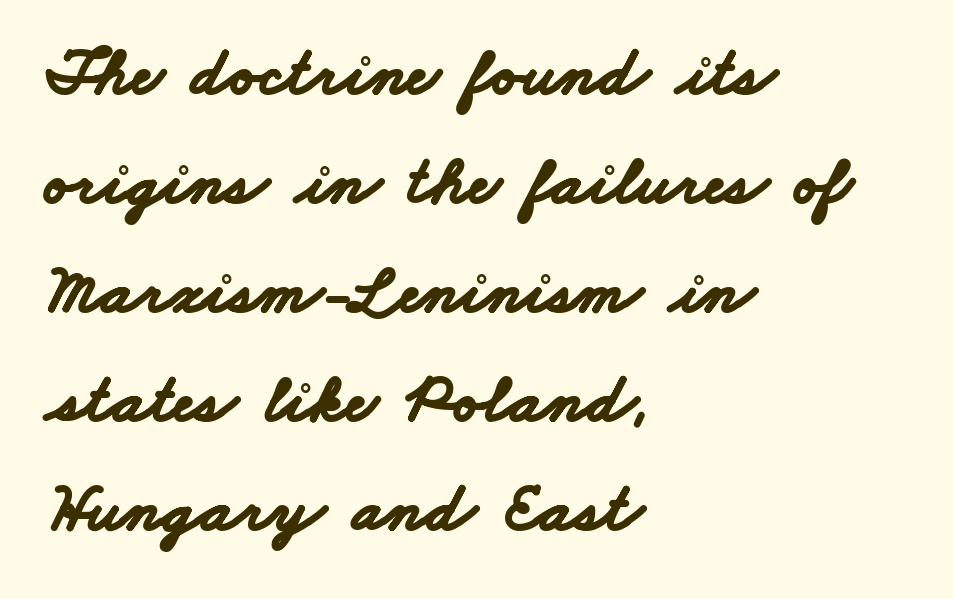
{"serif": "no", "bold": "yes", "weight": "bold", "width": "wide", "stroke_contrast": "low", "x_height": "small", "monospaced": "no", "underline": "no", "align": "left", "line_spacing": "normal", "line_spacing_ratio": 1.58, "letter_spacing": "normal", "letter_spacing_em": 0.0, "glyph_px": 69}
